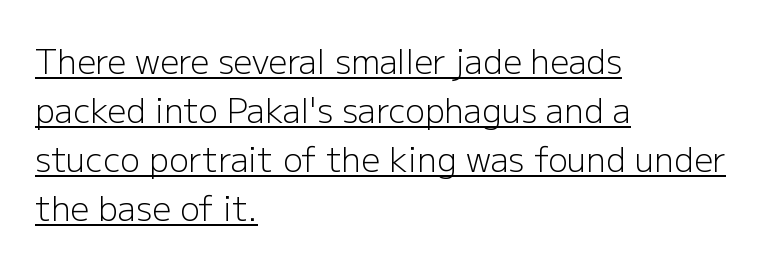
The image shows 33 px light sans-serif type, upright; set left-aligned, normal line spacing (1.48x), normal letter spacing, underlined; low stroke contrast and a medium x-height.
